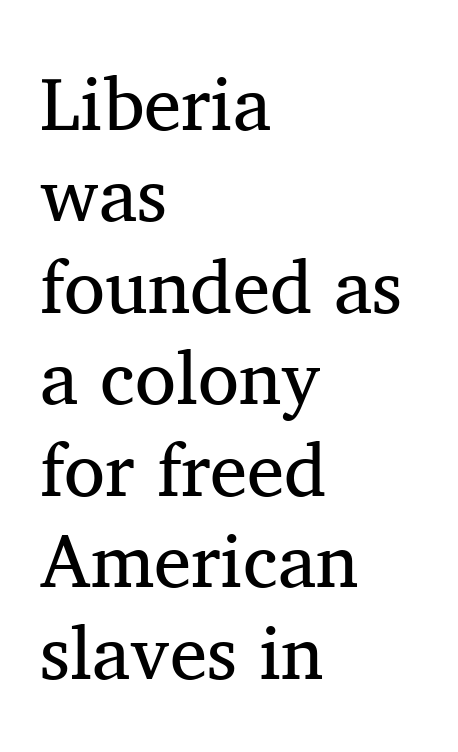
Q: Is the text bold? A: No.
Q: Is the text italic (slanted)? A: No, it is upright.
Q: Is the typeface a serif or a sans-serif typeface? A: Serif.
Q: Is the text underlined? A: No.
Q: How is the paragraph aligned? A: Left-aligned.
Q: Is the spacing between letters normal or unusually wide? A: Normal.
Q: Width (condensed, normal, or wide)? A: Normal.
Q: Stroke contrast? A: Medium.
Q: x-height? A: Medium.
Q: Monospaced? A: No.
